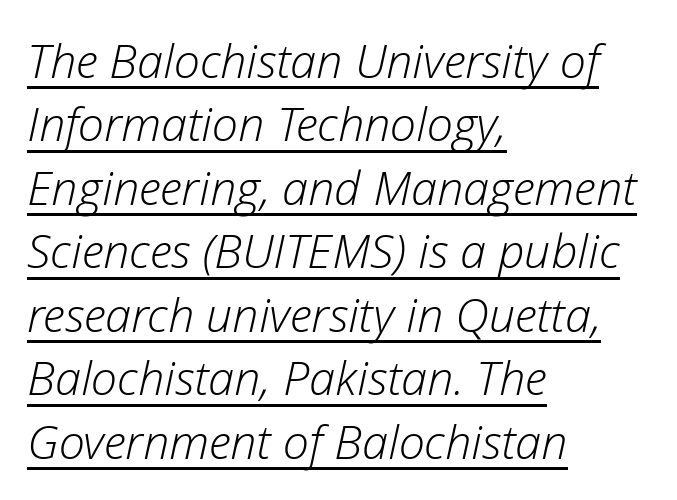
The image shows 47 px light type, italic (leaning right); set left-aligned, normal line spacing (1.35x), normal letter spacing, underlined; low stroke contrast and a medium x-height.
